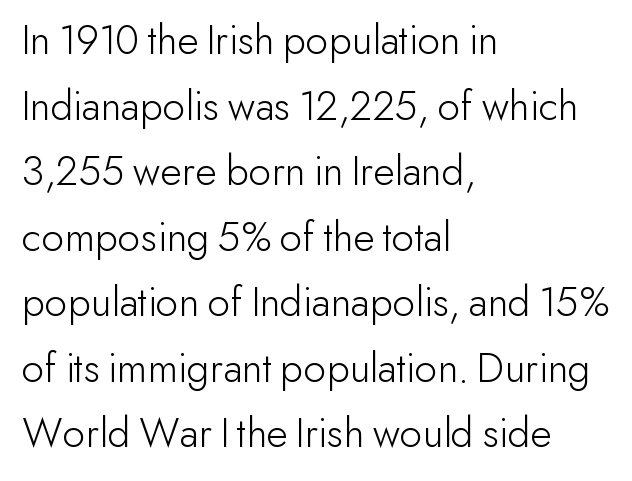
The image shows 44 px light sans-serif type, upright; set left-aligned, normal line spacing (1.49x), normal letter spacing, not underlined; low stroke contrast and a small x-height.
